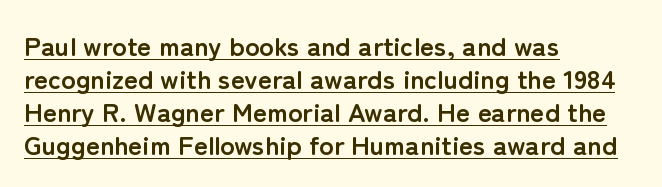
The image shows 27 px bold type, upright; set left-aligned, line spacing 1.22x, normal letter spacing, underlined.
